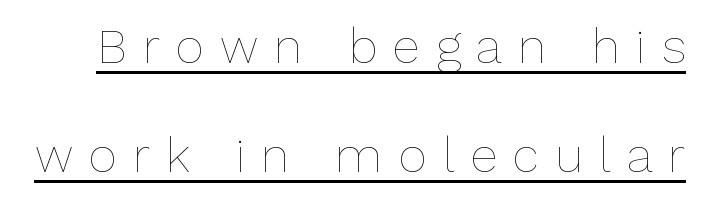
The image shows 49 px thin type, upright; set loose line spacing (2.22x), unusually wide letter spacing (+0.33 em), underlined; low stroke contrast and a medium x-height.
